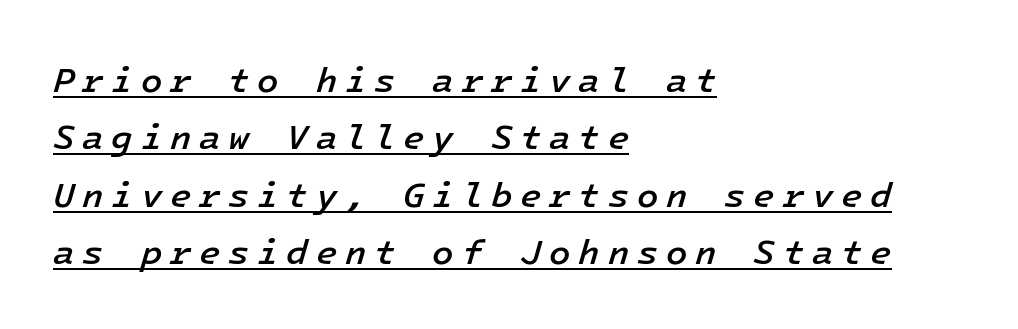
The image shows 35 px semibold type, italic (leaning right); set left-aligned, normal line spacing (1.64x), unusually wide letter spacing (+0.22 em), underlined; low stroke contrast and a medium x-height.
